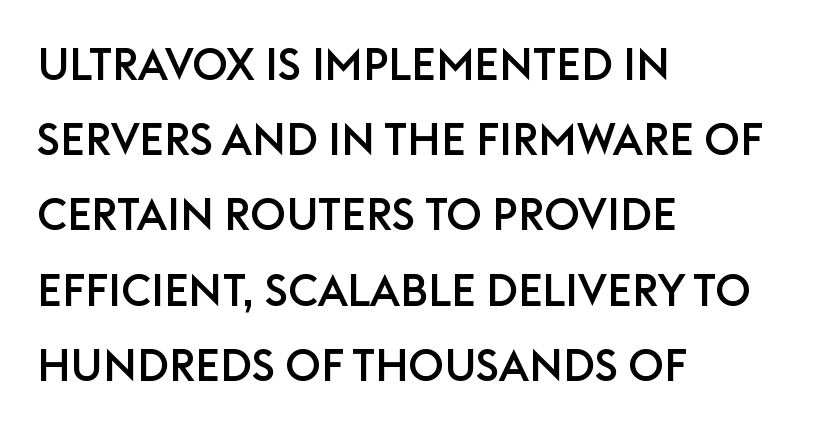
The image shows 44 px sans-serif type, upright; set left-aligned, line spacing 1.71x, normal letter spacing, not underlined; low stroke contrast and a large x-height.
